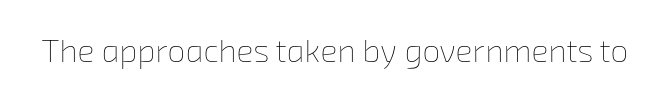
The letters look calm and open, with moderate or lighter stems. Decoration check: the copy has no underline. This sample has the flowing, uneven cadence of proportional lettering. Caption: standard tracking, unaltered.
